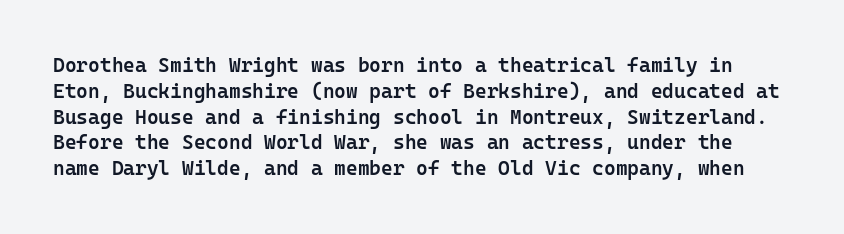
Q: Is the text bold? A: Semi-bold.
Q: Is the text italic (slanted)? A: No, it is upright.
Q: Is the text underlined? A: No.
Q: Is the spacing between letters normal or unusually wide? A: Normal.
Q: Is the spacing between lines tight, normal or loose? A: Normal.
